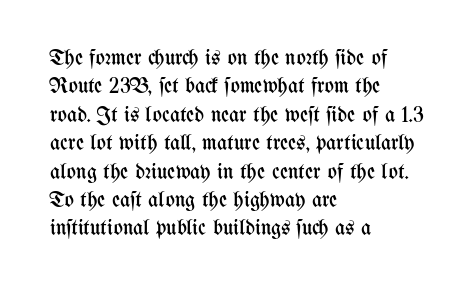
Rule under the text: the space is simply empty. Honestly, the letter spacing is just normal — you wouldn't notice it. The font's upright variant was chosen for this text. The strokes are not fattened; the text isn't bold. Layout note: lines flush left. The designer left line spacing at the default.
